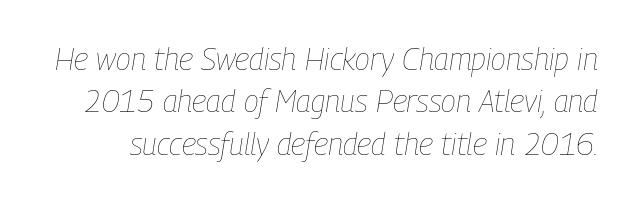
Q: Is the text bold? A: No.
Q: Is the text italic (slanted)? A: Yes, it leans right by about 9 degrees.
Q: Is the text underlined? A: No.
Q: Is the spacing between letters normal or unusually wide? A: Normal.
Q: Is the spacing between lines tight, normal or loose? A: Normal.
Q: Width (condensed, normal, or wide)? A: Condensed.
Q: Stroke contrast? A: Low.
Q: x-height? A: Medium.
Q: Monospaced? A: No.
